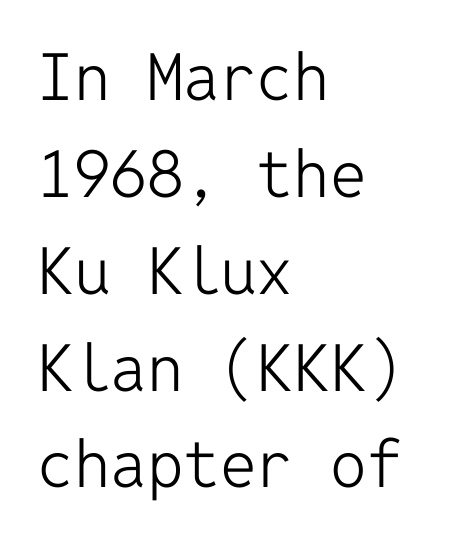
Q: Is the text bold? A: No.
Q: Is the text italic (slanted)? A: No, it is upright.
Q: Is the typeface a serif or a sans-serif typeface? A: Sans-serif.
Q: Is the text underlined? A: No.
Q: How is the paragraph aligned? A: Left-aligned.
Q: Is the spacing between letters normal or unusually wide? A: Normal.
Q: Is the spacing between lines tight, normal or loose? A: Normal.
Q: Width (condensed, normal, or wide)? A: Normal.
Q: Stroke contrast? A: Low.
Q: x-height? A: Medium.
Q: Monospaced? A: Yes.
